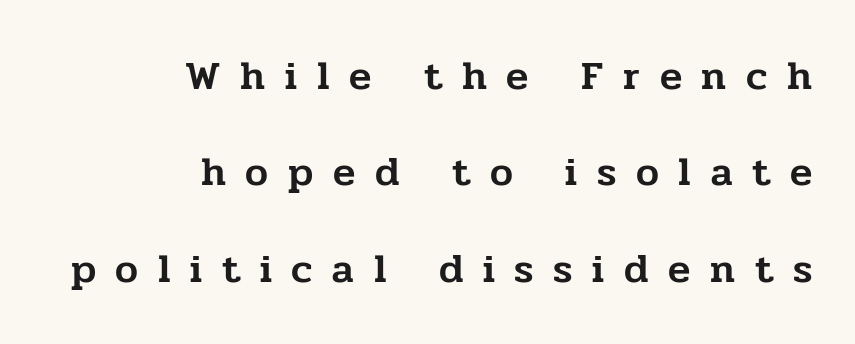
Q: Is the text italic (slanted)? A: No, it is upright.
Q: Is the typeface a serif or a sans-serif typeface? A: Serif.
Q: Is the text underlined? A: No.
Q: How is the paragraph aligned? A: Right-aligned.
Q: Is the spacing between letters normal or unusually wide? A: Unusually wide.
Q: Is the spacing between lines tight, normal or loose? A: Loose.
Q: Width (condensed, normal, or wide)? A: Normal.
Q: Stroke contrast? A: Low.
Q: x-height? A: Medium.
Q: Monospaced? A: No.
